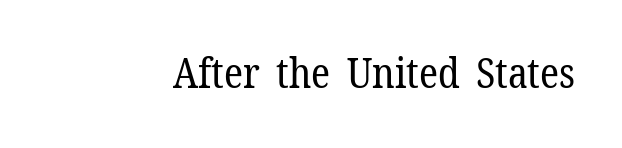
The letterforms sit shoulder to shoulder at normal distance. Here the designer chose a conventional face with non-uniform glyph widths. Unlike italic type, these characters show no tilt at all. Unlike a clean sans, this face finishes its strokes with serifs. Caption: face not bold, strokes unweighted. Underlining? Definitely not there.
